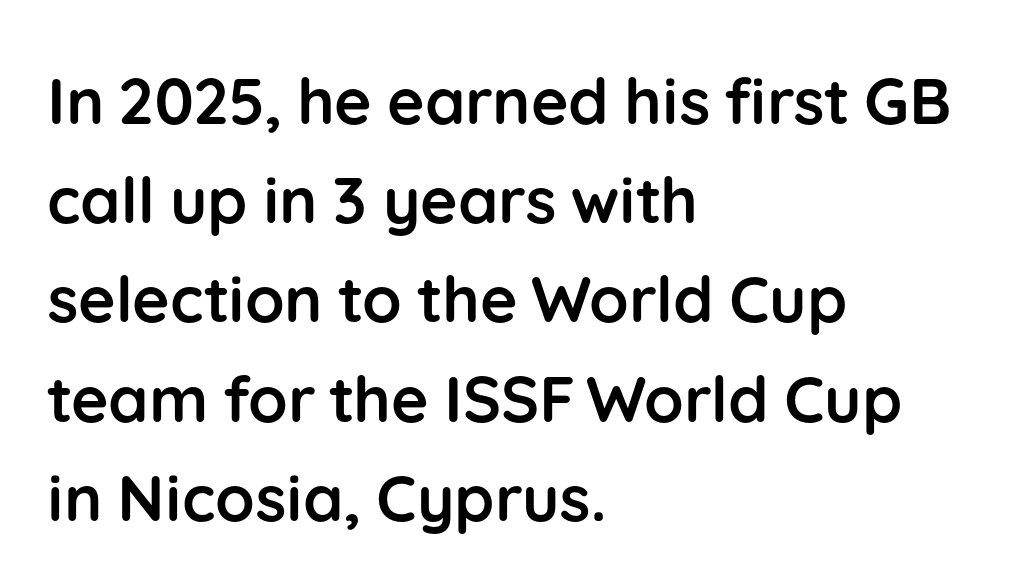
{"serif": "no", "italic": "no", "bold": "yes", "weight": "semibold", "width": "normal", "stroke_contrast": "low", "x_height": "medium", "monospaced": "no", "underline": "no", "align": "left", "line_spacing": "normal", "line_spacing_ratio": 1.55, "letter_spacing": "normal", "letter_spacing_em": 0.0, "glyph_px": 64}
